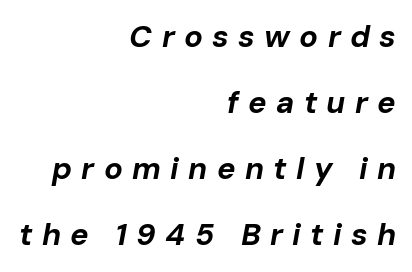
The image shows 31 px bold type, italic (leaning right); set right-aligned, loose line spacing (2.13x), unusually wide letter spacing (+0.3 em), not underlined; low stroke contrast and a medium x-height.
